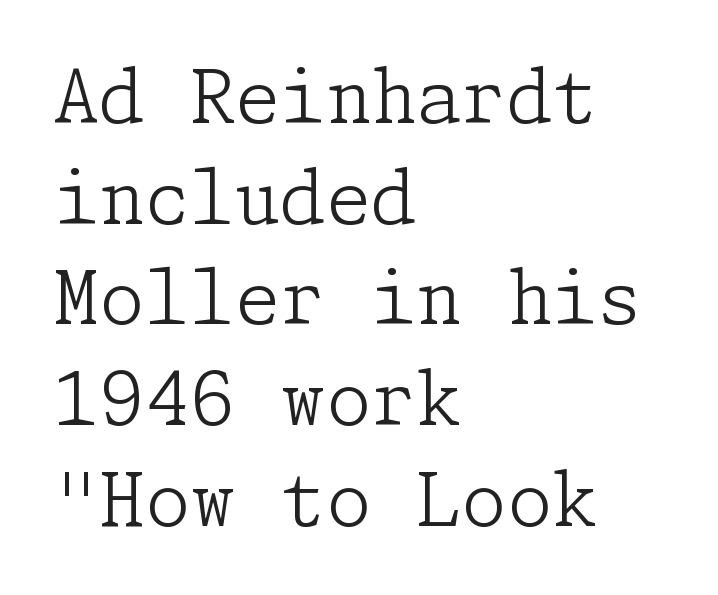
{"serif": "yes", "italic": "no", "bold": "no", "weight": "light", "width": "normal", "stroke_contrast": "low", "x_height": "medium", "underline": "no", "align": "left", "line_spacing": "normal", "line_spacing_ratio": 1.38, "letter_spacing": "normal", "letter_spacing_em": 0.0, "glyph_px": 73}
